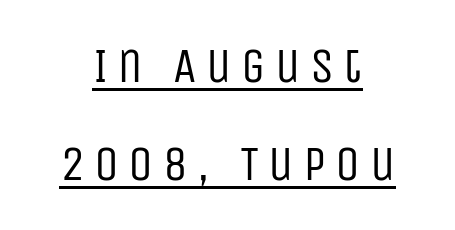
Q: Is the text bold? A: No.
Q: Is the text italic (slanted)? A: No, it is upright.
Q: Is the typeface a serif or a sans-serif typeface? A: Sans-serif.
Q: Is the text underlined? A: Yes.
Q: How is the paragraph aligned? A: Centered.
Q: Is the spacing between lines tight, normal or loose? A: Loose.
Q: Width (condensed, normal, or wide)? A: Condensed.
Q: Stroke contrast? A: Low.
Q: x-height? A: Large.
Q: Monospaced? A: No.
